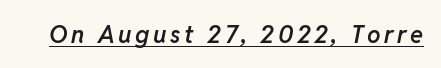
Q: Is the text bold? A: Semi-bold.
Q: Is the text italic (slanted)? A: Yes, it leans right by about 11 degrees.
Q: Is the text underlined? A: Yes.
